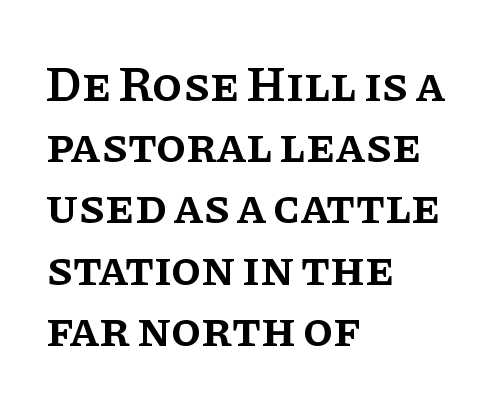
Q: Is the text bold? A: Semi-bold.
Q: Is the text italic (slanted)? A: No, it is upright.
Q: Is the typeface a serif or a sans-serif typeface? A: Serif.
Q: Is the text underlined? A: No.
Q: How is the paragraph aligned? A: Left-aligned.
Q: Is the spacing between letters normal or unusually wide? A: Normal.
Q: Is the spacing between lines tight, normal or loose? A: Normal.
Q: Width (condensed, normal, or wide)? A: Normal.
Q: Stroke contrast? A: Low.
Q: x-height? A: Large.
Q: Monospaced? A: No.
